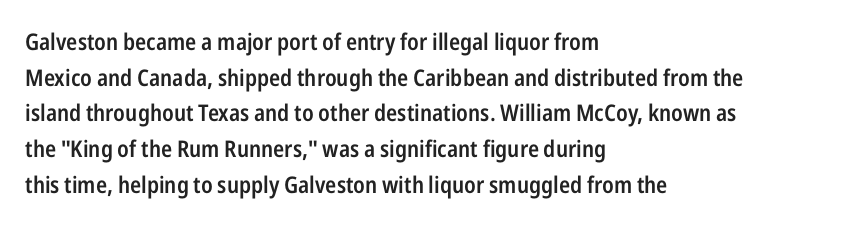
Q: Is the text bold? A: Semi-bold.
Q: Is the text italic (slanted)? A: No, it is upright.
Q: Is the text underlined? A: No.
Q: How is the paragraph aligned? A: Left-aligned.
Q: Is the spacing between letters normal or unusually wide? A: Normal.
Q: Is the spacing between lines tight, normal or loose? A: Normal.
